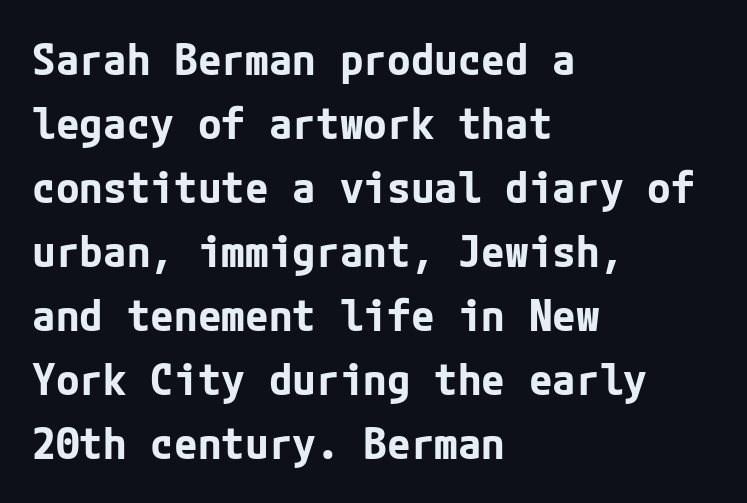
{"serif": "no", "italic": "no", "bold": "yes", "weight": "bold", "width": "normal", "stroke_contrast": "low", "x_height": "medium", "underline": "no", "align": "left", "line_spacing": "normal", "line_spacing_ratio": 1.49, "letter_spacing": "normal", "letter_spacing_em": 0.0, "glyph_px": 43}
